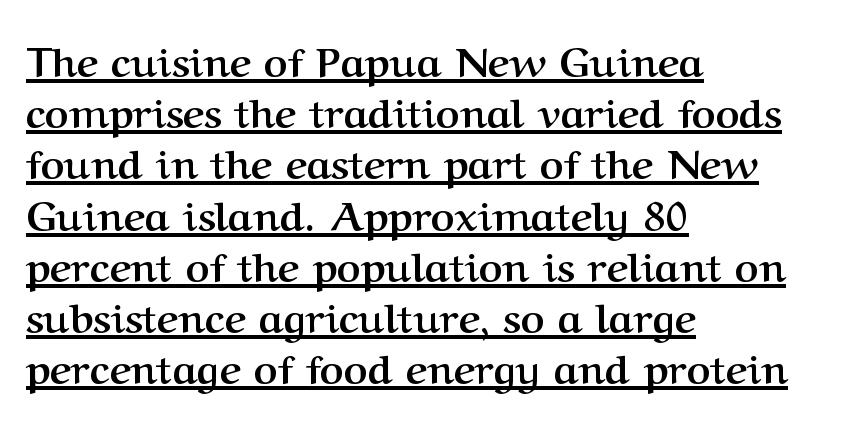
{"serif": "yes", "italic": "no", "bold": "yes", "weight": "semibold", "width": "normal", "stroke_contrast": "medium", "x_height": "medium", "monospaced": "no", "underline": "yes", "align": "left", "line_spacing": "normal", "line_spacing_ratio": 1.25, "letter_spacing": "normal", "letter_spacing_em": 0.0, "glyph_px": 41}
